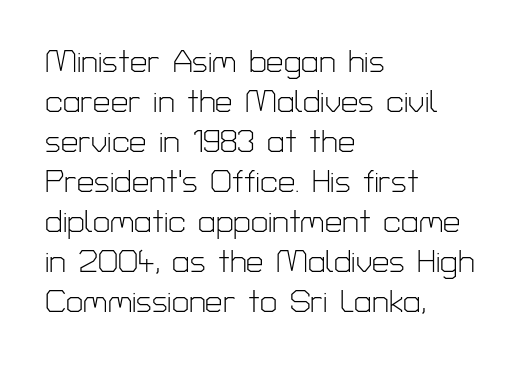
Grotesque or geometric, the face here clearly has no serifs. If you drew a ruler down the left edge, every line would touch it. This sample has the flowing, uneven cadence of proportional lettering. The area under the type is left untouched.
